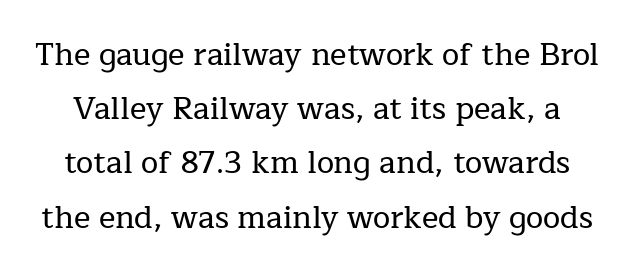
The image shows 31 px serif type, upright; set line spacing 1.75x, normal letter spacing, not underlined; low stroke contrast and a medium x-height.
